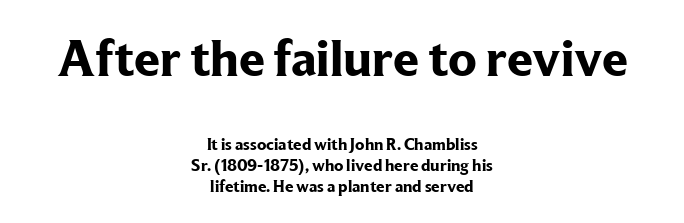
{"serif": "yes", "italic": "no", "bold": "yes", "weight": "bold", "width": "normal", "stroke_contrast": "low", "x_height": "medium", "monospaced": "no", "underline": "no", "align": "center", "line_spacing": "normal", "line_spacing_ratio": 1.25, "letter_spacing": "normal", "letter_spacing_em": 0.0, "larger_block": "first", "size_ratio": 3.06, "glyph_px": 52}
